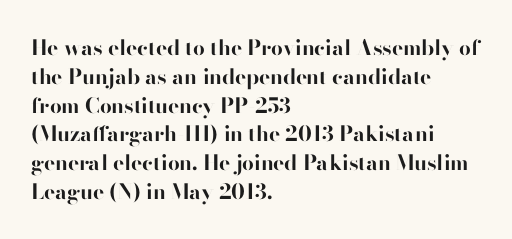
Leftover space on each line is placed entirely after the last word. The baseline area is clear. Tracking value appears to be zero — textbook default spacing. Is the type bold? Yes — the strokes are clearly thick and heavy.
